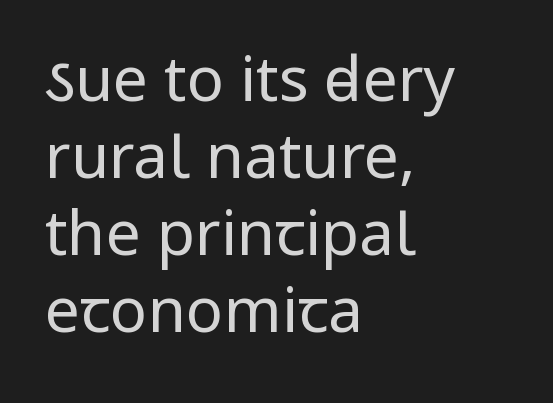
The image shows 62 px regular-weight, condensed sans-serif type, upright; set left-aligned, line spacing 1.24x, normal letter spacing, not underlined; low stroke contrast and a large x-height.
